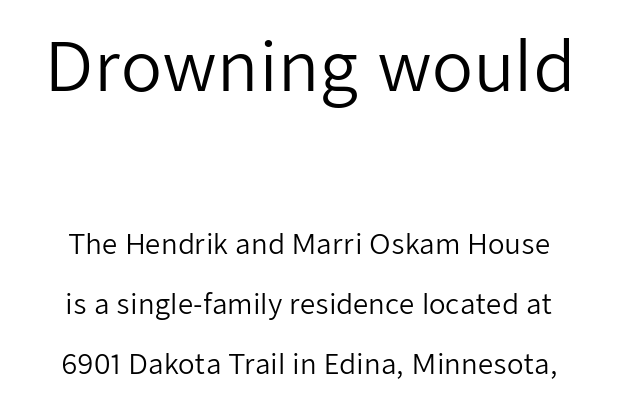
Every stem runs plumb, perpendicular to the baseline. Compared with typical paragraphs, the rows here are farther apart. The letters sit at their default tracking, neither squeezed nor spread. In this sample the first text group is rendered at the bigger scale.
